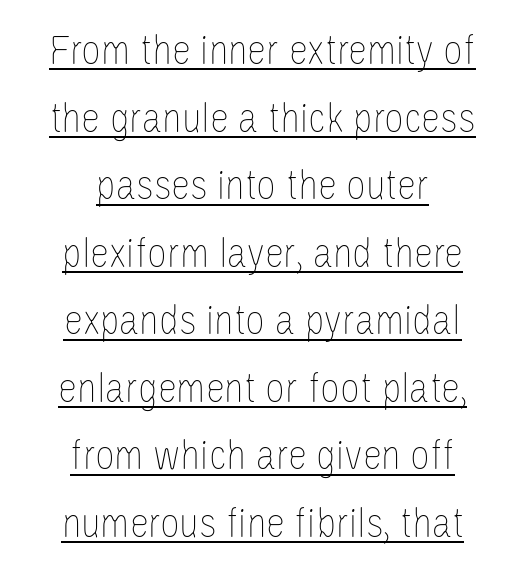
The image shows 43 px thin, condensed type, upright; set centered, normal line spacing (1.57x), normal letter spacing, underlined; low stroke contrast and a large x-height.
